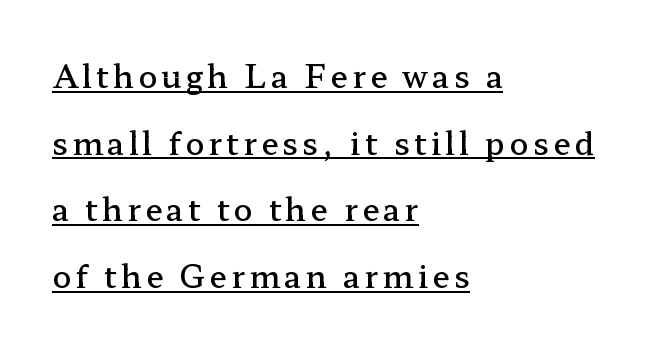
Q: Is the text bold? A: Semi-bold.
Q: Is the text italic (slanted)? A: No, it is upright.
Q: Is the typeface a serif or a sans-serif typeface? A: Serif.
Q: Is the text underlined? A: Yes.
Q: How is the paragraph aligned? A: Left-aligned.
Q: Is the spacing between lines tight, normal or loose? A: Loose.
Q: Width (condensed, normal, or wide)? A: Wide.
Q: Stroke contrast? A: Low.
Q: x-height? A: Medium.
Q: Monospaced? A: No.
